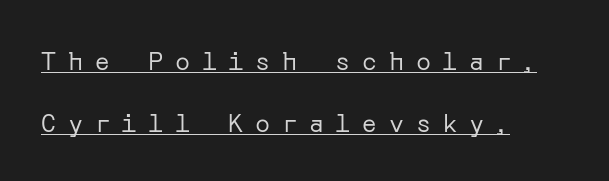
Q: Is the text bold? A: No.
Q: Is the text italic (slanted)? A: No, it is upright.
Q: Is the text underlined? A: Yes.
Q: How is the paragraph aligned? A: Left-aligned.
Q: Is the spacing between letters normal or unusually wide? A: Unusually wide.
Q: Is the spacing between lines tight, normal or loose? A: Loose.
